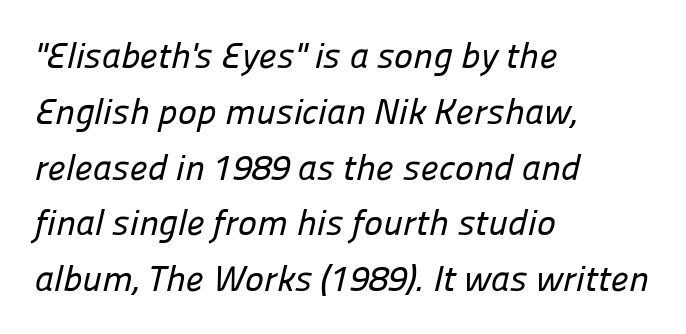
Leading matches the norm, producing a regular column. A classic flush-left, rag-right setting is used for this passage. There is no visible air inserted between adjacent glyphs. Serifs: no, the terminals of the letterforms are clean.
